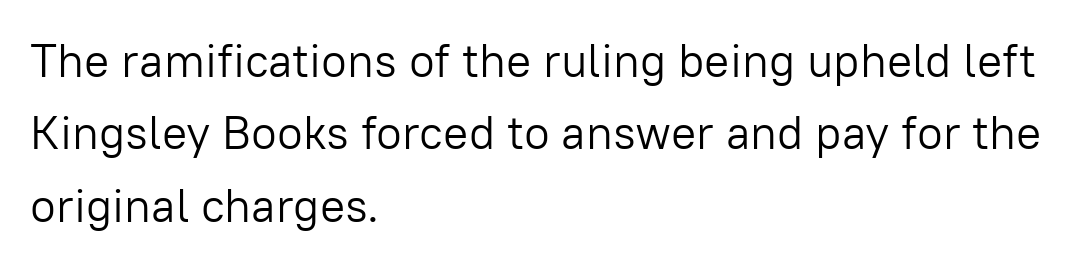
Q: Is the text bold? A: No.
Q: Is the text italic (slanted)? A: No, it is upright.
Q: Is the typeface a serif or a sans-serif typeface? A: Sans-serif.
Q: Is the text underlined? A: No.
Q: How is the paragraph aligned? A: Left-aligned.
Q: Is the spacing between letters normal or unusually wide? A: Normal.
Q: Is the spacing between lines tight, normal or loose? A: Normal.
Q: Width (condensed, normal, or wide)? A: Normal.
Q: Stroke contrast? A: Low.
Q: x-height? A: Medium.
Q: Monospaced? A: No.
